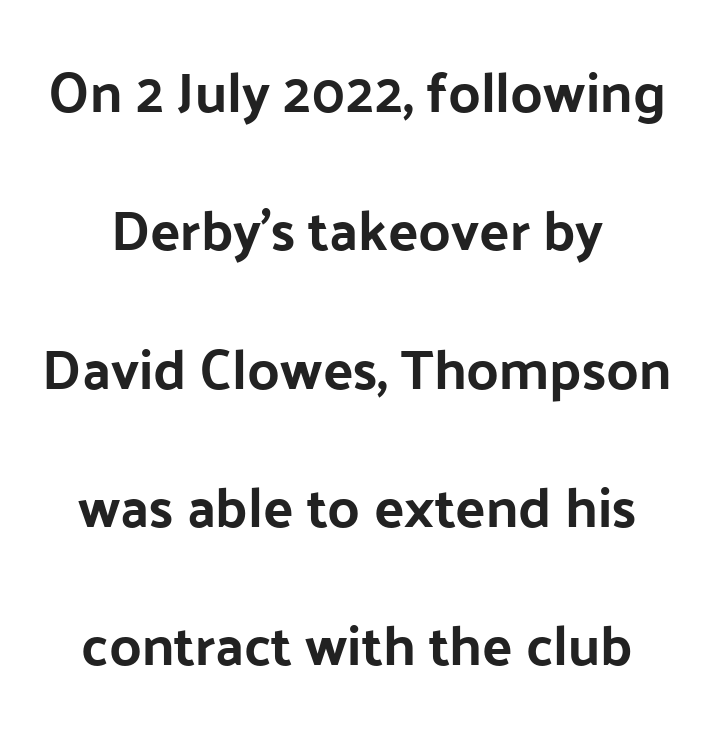
Typesetter's note: full bold, strokes at maximum text heaviness. Grotesque or geometric, the face here clearly has no serifs. Leading: increased. The rendering uses natural spacing where letterforms have individual widths.
